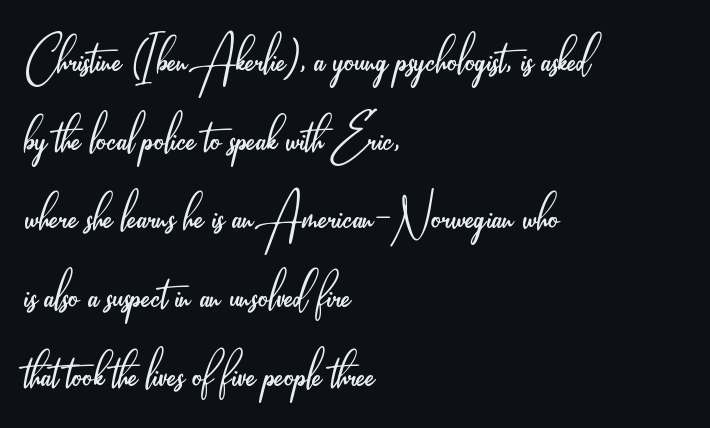
The image shows 64 px light, condensed sans-serif type; set left-aligned, line spacing 1.23x, normal letter spacing, not underlined; low stroke contrast and a small x-height.
